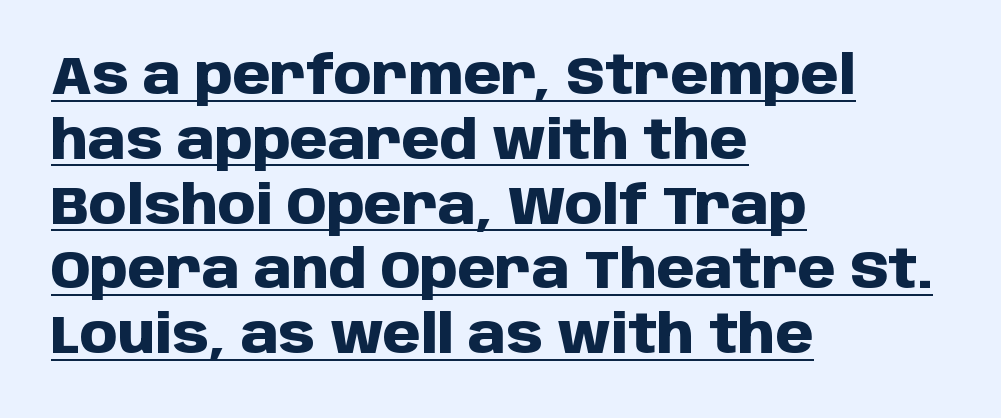
Q: Is the text bold? A: Yes.
Q: Is the text italic (slanted)? A: No, it is upright.
Q: Is the typeface a serif or a sans-serif typeface? A: Sans-serif.
Q: Is the text underlined? A: Yes.
Q: How is the paragraph aligned? A: Left-aligned.
Q: Is the spacing between letters normal or unusually wide? A: Normal.
Q: Width (condensed, normal, or wide)? A: Normal.
Q: Stroke contrast? A: Low.
Q: x-height? A: Large.
Q: Monospaced? A: No.
